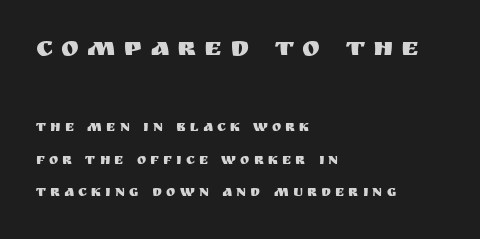
Each row of text sits above clean, open space. Italic? Not at all — the glyphs are vertical. Does the copy run flush right? No — it runs flush left. Is the lower block the larger one? No — the upper block carries the bigger type. The face used here is rendered with a markedly widened letterfit.
